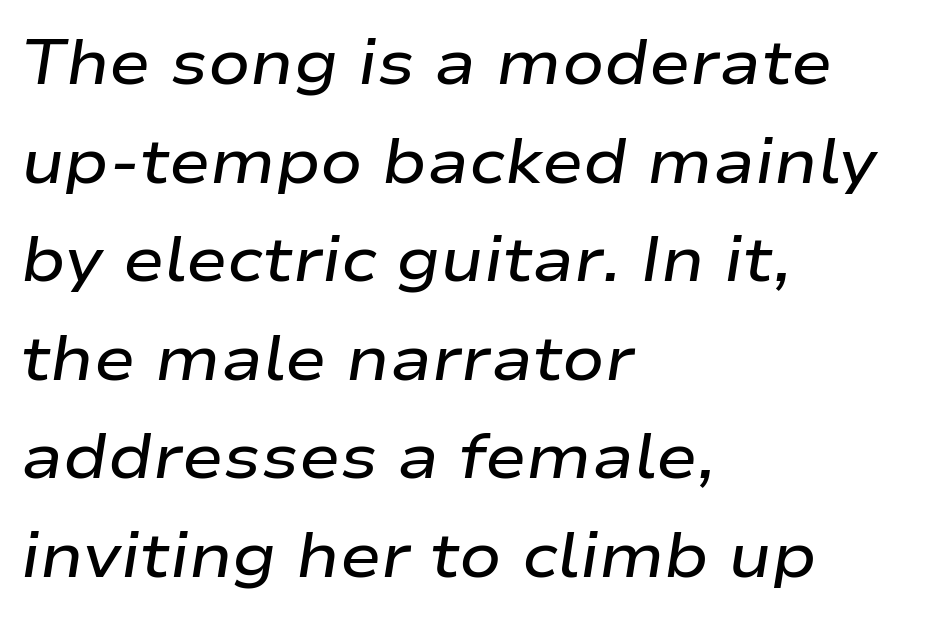
Q: Is the text bold? A: Semi-bold.
Q: Is the text italic (slanted)? A: Yes, it leans right by about 9 degrees.
Q: Is the text underlined? A: No.
Q: How is the paragraph aligned? A: Left-aligned.
Q: Is the spacing between letters normal or unusually wide? A: Normal.
Q: Is the spacing between lines tight, normal or loose? A: Normal.
Q: Width (condensed, normal, or wide)? A: Wide.
Q: Stroke contrast? A: Low.
Q: x-height? A: Medium.
Q: Monospaced? A: No.
